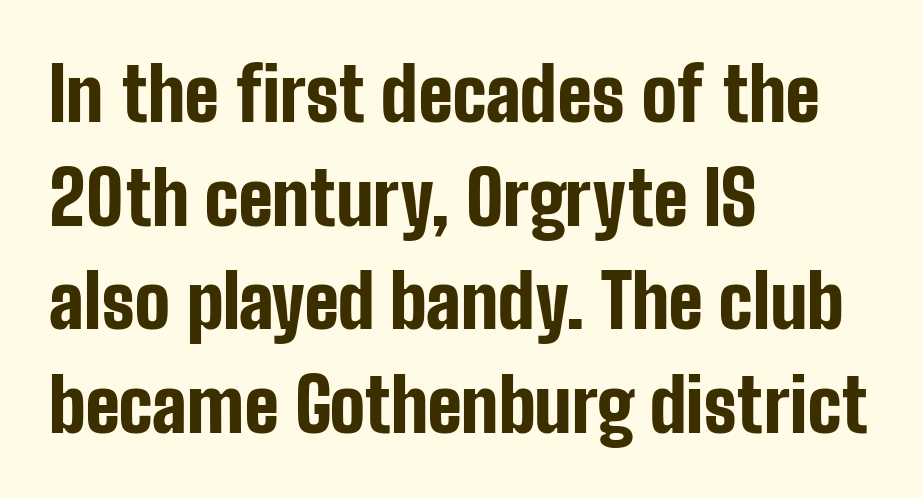
The image shows 74 px bold, condensed sans-serif type, upright; set left-aligned, normal line spacing (1.4x), normal letter spacing, not underlined; low stroke contrast and a medium x-height.
